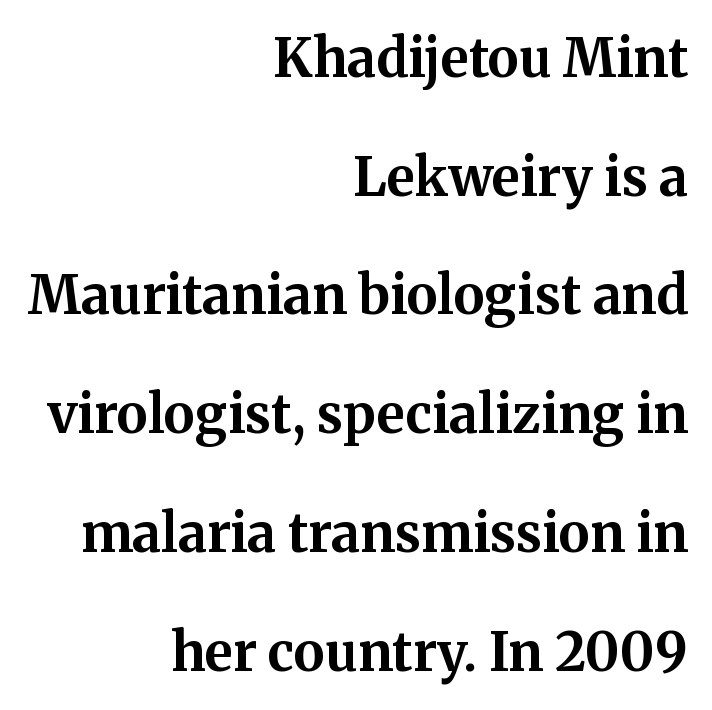
{"serif": "yes", "italic": "no", "bold": "yes", "weight": "bold", "width": "normal", "stroke_contrast": "medium", "x_height": "medium", "monospaced": "no", "underline": "no", "align": "right", "line_spacing": "loose", "line_spacing_ratio": 2.24, "letter_spacing": "normal", "letter_spacing_em": 0.0, "glyph_px": 53}
